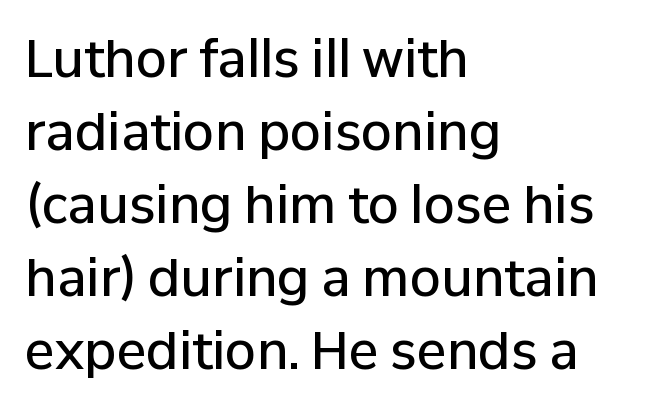
The image shows 50 px semibold sans-serif type, upright; set left-aligned, normal line spacing (1.46x), normal letter spacing, not underlined; low stroke contrast and a medium x-height.
